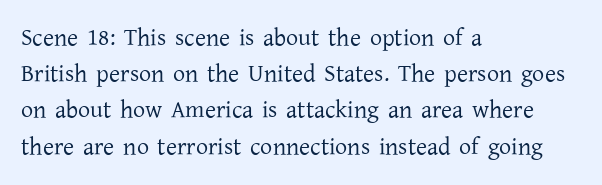
The image shows 24 px text type, upright; set left-aligned, normal line spacing (1.51x), normal letter spacing, not underlined.
